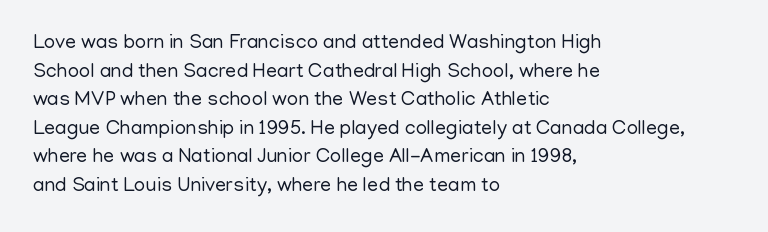
Honestly, the letter spacing is just normal — you wouldn't notice it. Every row of glyphs begins at an identical x-position on the left. The lettering holds an erect, upright posture throughout. A typesetter would call this leading conventional body-copy spacing.
